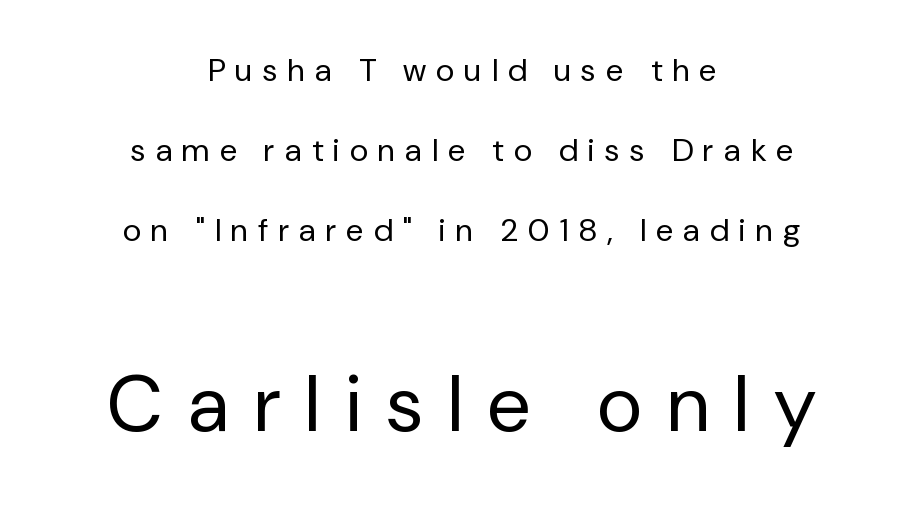
Q: Is the text bold? A: No.
Q: Is the text italic (slanted)? A: No, it is upright.
Q: Is the typeface a serif or a sans-serif typeface? A: Sans-serif.
Q: Is the text underlined? A: No.
Q: How is the paragraph aligned? A: Centered.
Q: Is the spacing between letters normal or unusually wide? A: Unusually wide.
Q: Is the spacing between lines tight, normal or loose? A: Loose.
Q: Which block of text is set in a larger size, the first (top) or the second (bottom)? A: The second (bottom) one.
Q: Width (condensed, normal, or wide)? A: Normal.
Q: Stroke contrast? A: Low.
Q: x-height? A: Medium.
Q: Monospaced? A: No.
